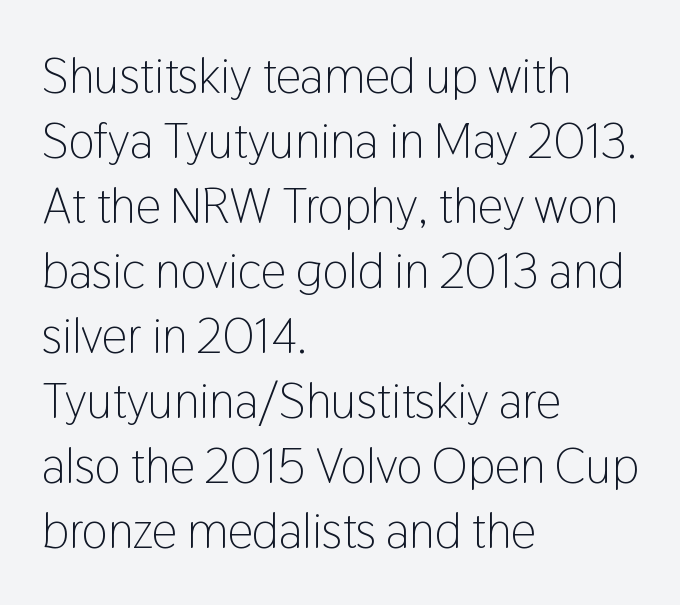
The image shows 50 px light, condensed sans-serif type, upright; set left-aligned, normal line spacing (1.3x), normal letter spacing, not underlined; low stroke contrast and a medium x-height.
